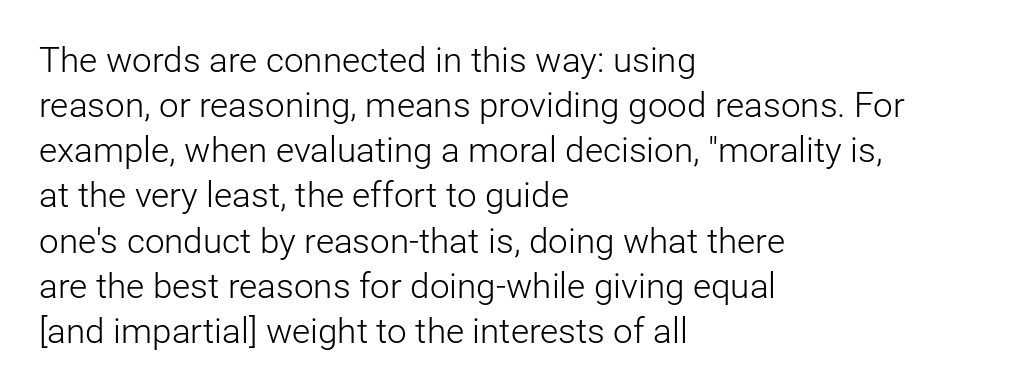
The image shows 35 px light sans-serif type, upright; set left-aligned, normal line spacing (1.29x), normal letter spacing, not underlined; low stroke contrast and a medium x-height.
